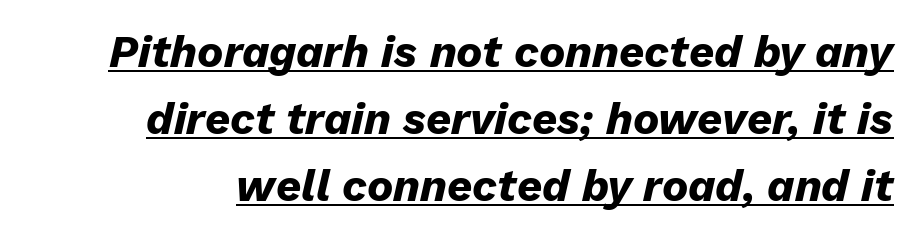
Underlined type. The rows are spaced the way most documents space them. Proportional: the letters do not fall into vertical columns. Pretty heavy lettering here — definitely bold. The gaps between neighbouring characters are ordinary and unremarkable. The whole block is typeset with a tilt.
